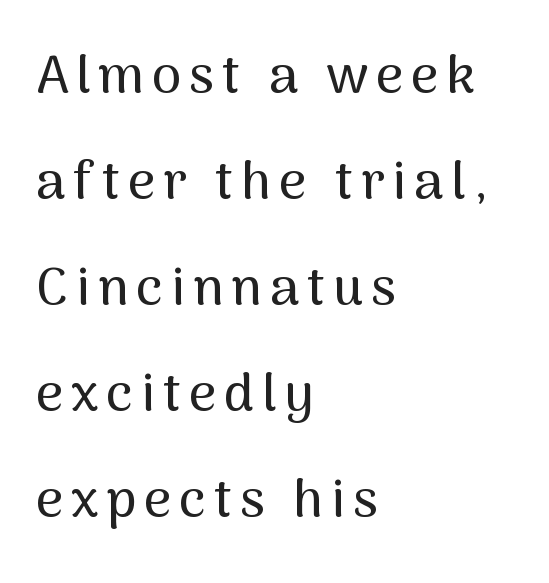
{"serif": "no", "italic": "no", "width": "normal", "stroke_contrast": "medium", "x_height": "medium", "monospaced": "no", "underline": "no", "align": "left", "line_spacing": "loose", "line_spacing_ratio": 2.0, "glyph_px": 53}
